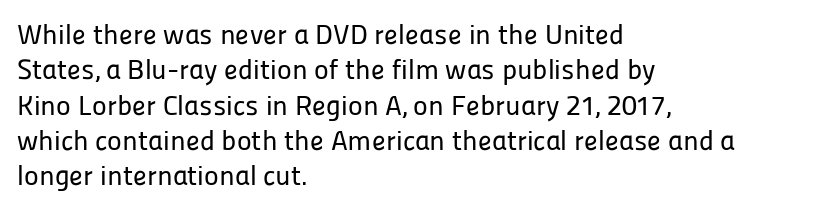
{"serif": "no", "italic": "no", "width": "normal", "stroke_contrast": "low", "x_height": "medium", "monospaced": "no", "underline": "no", "align": "left", "line_spacing": "normal", "line_spacing_ratio": 1.26, "letter_spacing": "normal", "letter_spacing_em": 0.0, "glyph_px": 28}
